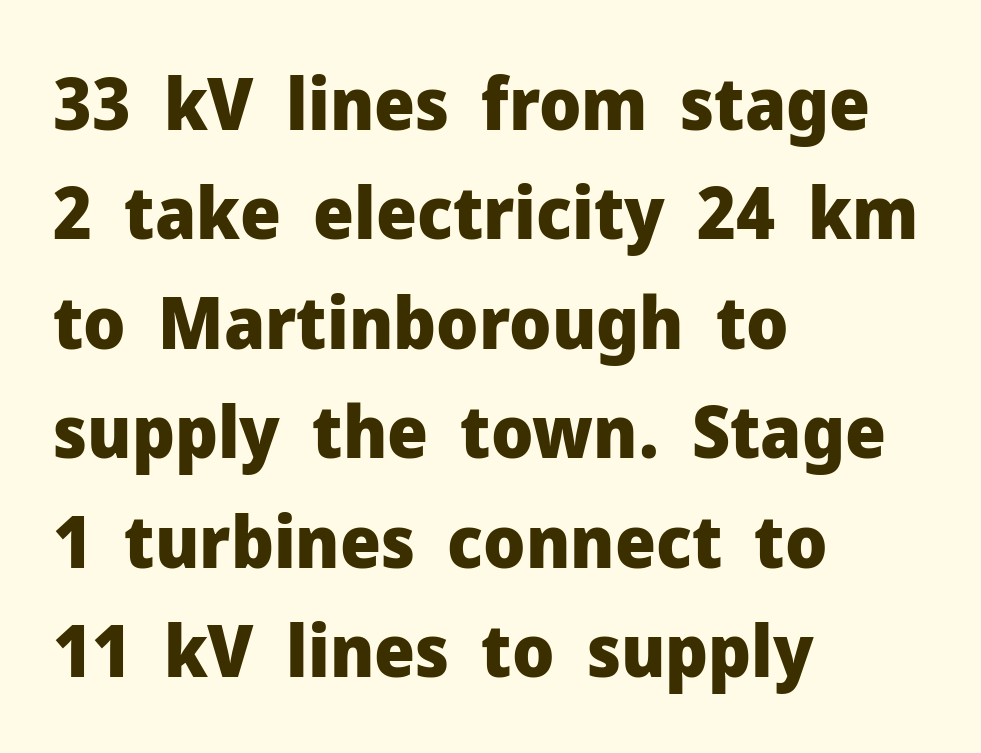
{"serif": "no", "italic": "no", "bold": "yes", "weight": "heavy", "width": "normal", "stroke_contrast": "low", "x_height": "medium", "monospaced": "no", "underline": "no", "align": "left", "line_spacing": "normal", "line_spacing_ratio": 1.52, "letter_spacing": "normal", "letter_spacing_em": 0.0, "glyph_px": 72}
